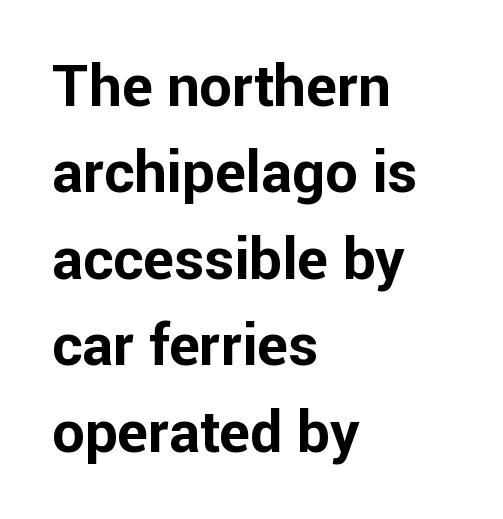
The passage shown is typeset with a sans-serif family. In terms of posture, this sample is upright. Typographic density is high because the face is bold. How are the letters spaced? Ordinarily, with no added tracking. This rendering features lettering with no underline.
